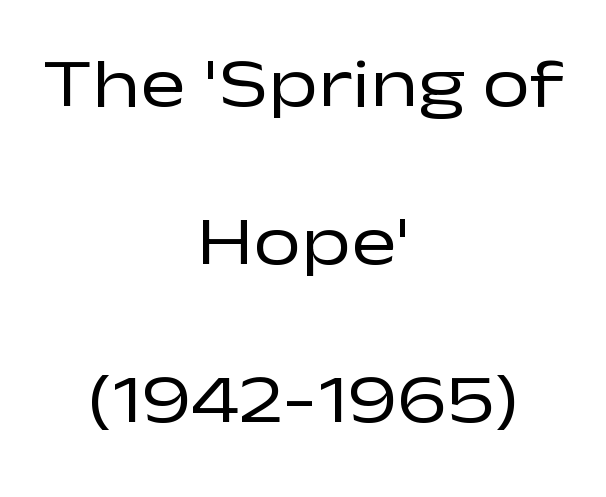
The image shows 68 px regular-weight, wide sans-serif type, upright; set centered, loose line spacing (2.32x), normal letter spacing, not underlined; low stroke contrast and a medium x-height.
